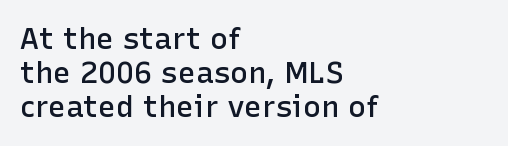
Q: Is the text bold? A: Semi-bold.
Q: Is the text italic (slanted)? A: No, it is upright.
Q: Is the typeface a serif or a sans-serif typeface? A: Sans-serif.
Q: Is the text underlined? A: No.
Q: How is the paragraph aligned? A: Left-aligned.
Q: Is the spacing between letters normal or unusually wide? A: Normal.
Q: Is the spacing between lines tight, normal or loose? A: Tight.
Q: Width (condensed, normal, or wide)? A: Normal.
Q: Stroke contrast? A: Low.
Q: x-height? A: Medium.
Q: Monospaced? A: No.
